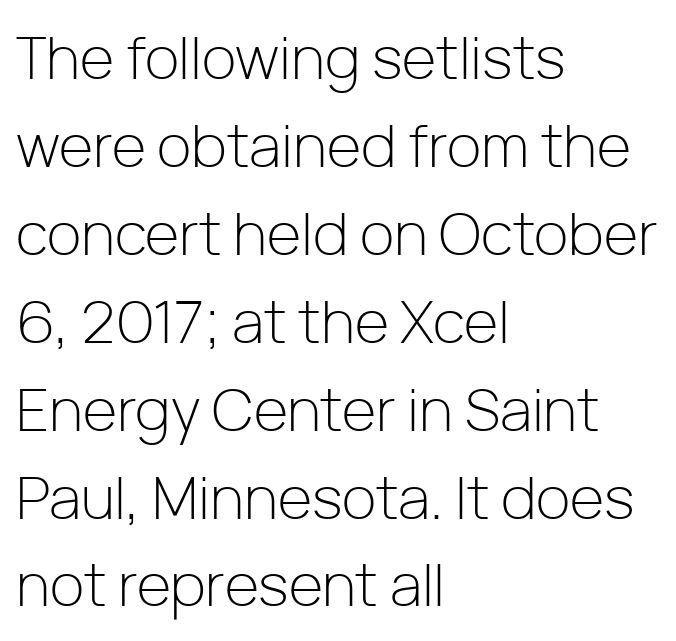
Q: Is the text bold? A: No.
Q: Is the text italic (slanted)? A: No, it is upright.
Q: Is the typeface a serif or a sans-serif typeface? A: Sans-serif.
Q: Is the text underlined? A: No.
Q: How is the paragraph aligned? A: Left-aligned.
Q: Is the spacing between letters normal or unusually wide? A: Normal.
Q: Is the spacing between lines tight, normal or loose? A: Normal.
Q: Width (condensed, normal, or wide)? A: Normal.
Q: Stroke contrast? A: Low.
Q: x-height? A: Medium.
Q: Monospaced? A: No.
